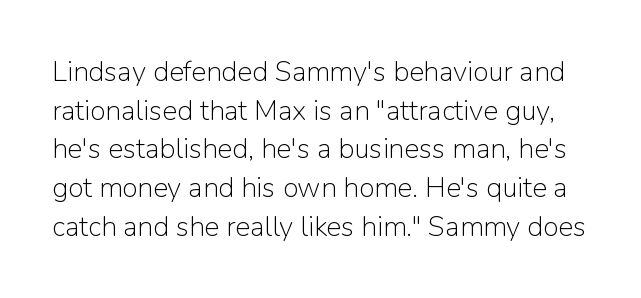
The image shows 28 px light sans-serif type, upright; set normal line spacing (1.38x), normal letter spacing, not underlined; low stroke contrast and a medium x-height.
